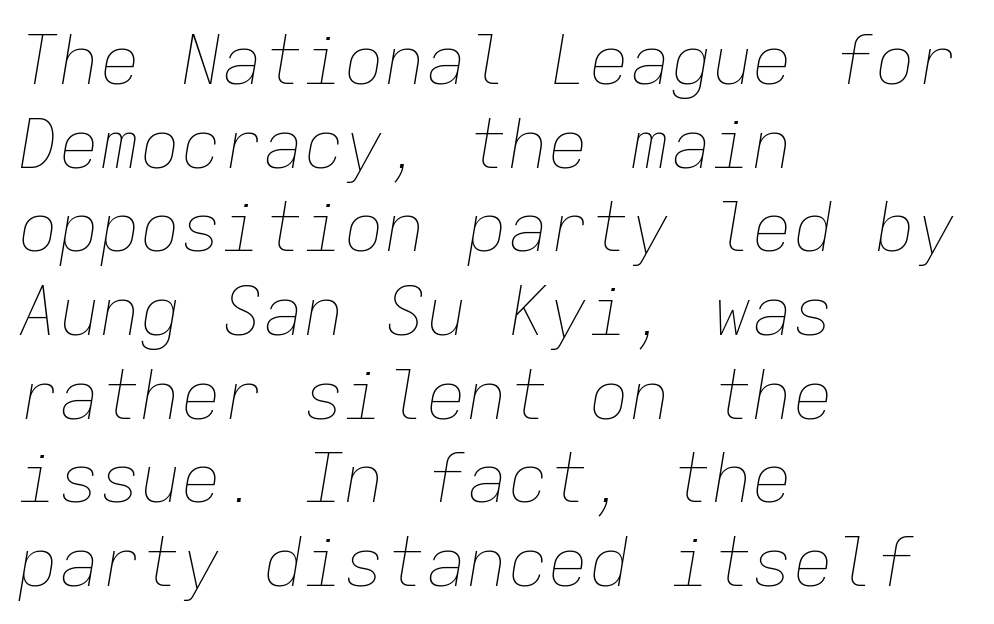
You could call the tracking neutral — neither tight nor loose. The zone under the glyphs is completely vacant. Ink coverage per letter is moderate at most. Fixed-width glyphs throughout — classic coding-font behaviour.
